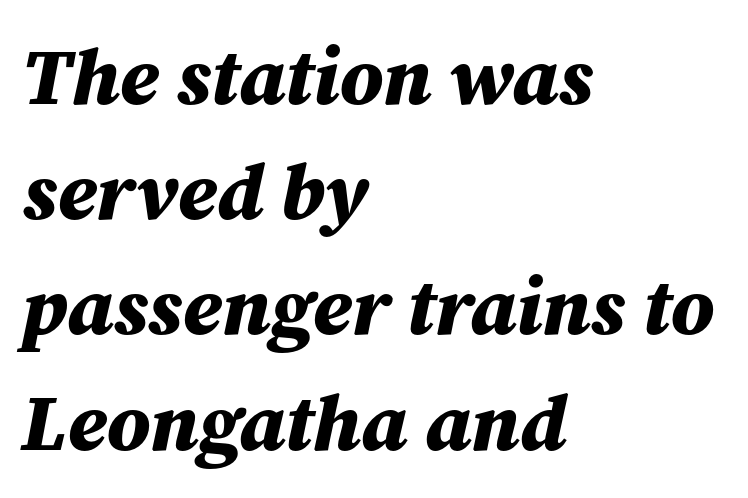
Q: Is the text bold? A: Yes.
Q: Is the text italic (slanted)? A: Yes, it leans right by about 12 degrees.
Q: Is the text underlined? A: No.
Q: How is the paragraph aligned? A: Left-aligned.
Q: Is the spacing between letters normal or unusually wide? A: Normal.
Q: Is the spacing between lines tight, normal or loose? A: Normal.
Q: Width (condensed, normal, or wide)? A: Normal.
Q: Stroke contrast? A: Medium.
Q: x-height? A: Medium.
Q: Monospaced? A: No.
